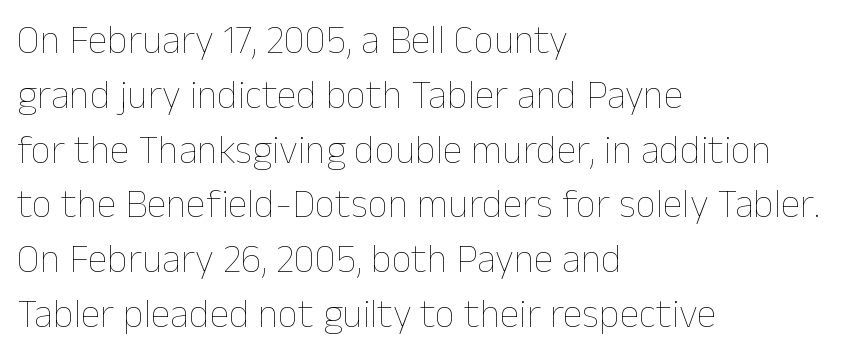
Q: Is the text bold? A: No.
Q: Is the text italic (slanted)? A: No, it is upright.
Q: Is the text underlined? A: No.
Q: How is the paragraph aligned? A: Left-aligned.
Q: Is the spacing between letters normal or unusually wide? A: Normal.
Q: Is the spacing between lines tight, normal or loose? A: Normal.
Q: Width (condensed, normal, or wide)? A: Normal.
Q: Stroke contrast? A: Low.
Q: x-height? A: Medium.
Q: Monospaced? A: No.
